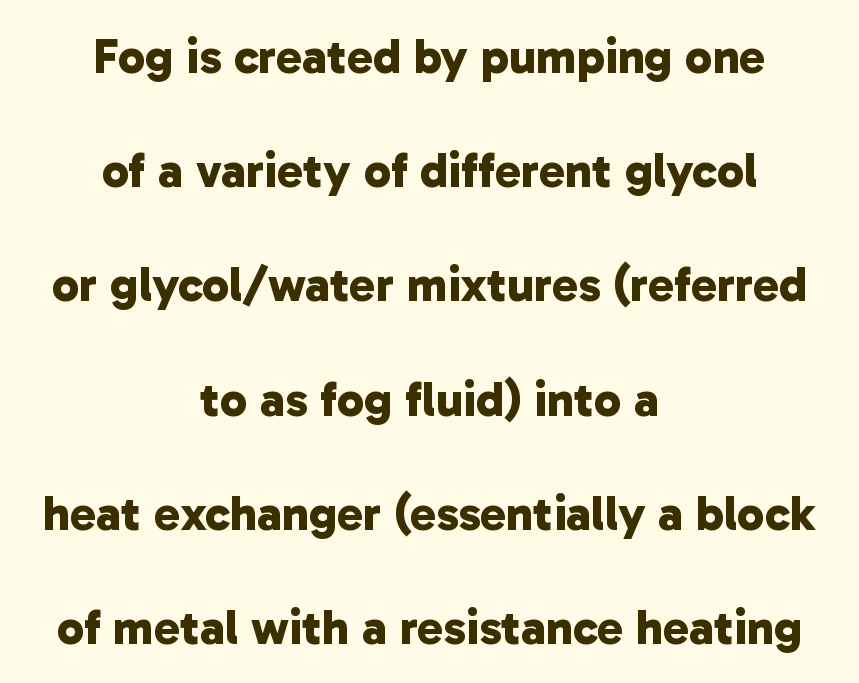
The face used here has the dense, thick strokes of a bold. Check where the strokes stop: nothing finishes them off — pure sans. Caption: standard tracking, unaltered. Caption: multi-line text, centered on the measure. Underlining? Definitely not there. Is this a fixed-width face? No — the glyphs have proportional, varying widths.
